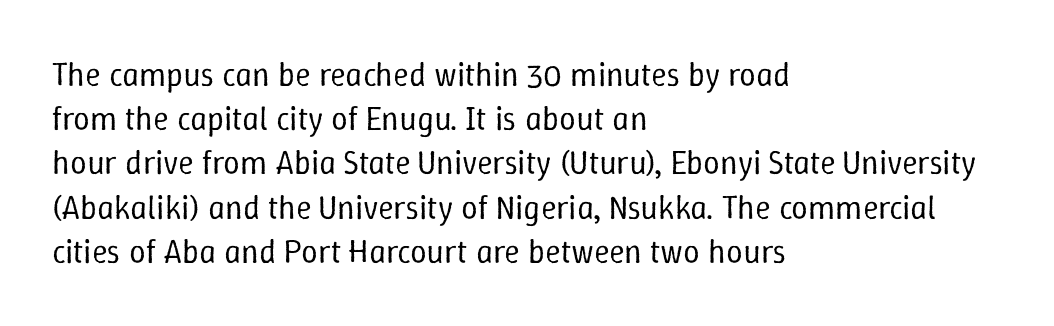
{"italic": "no", "bold": "no", "weight": "regular", "width": "normal", "stroke_contrast": "low", "x_height": "medium", "monospaced": "no", "underline": "no", "align": "left", "line_spacing": "normal", "line_spacing_ratio": 1.34, "letter_spacing": "normal", "letter_spacing_em": 0.0, "glyph_px": 33}
